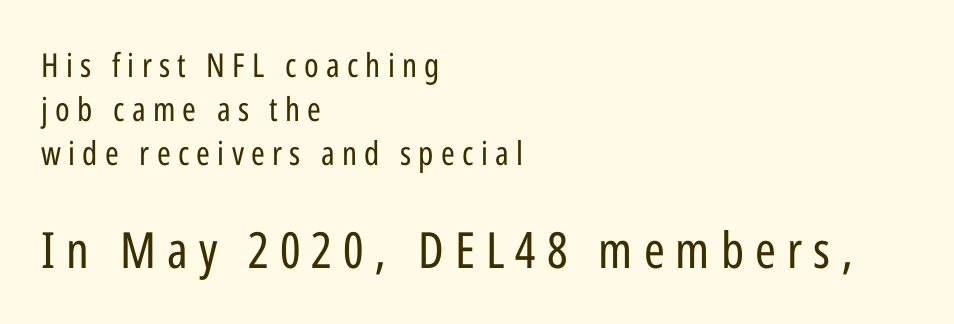
{"serif": "no", "italic": "no", "bold": "no", "weight": "regular", "width": "condensed", "stroke_contrast": "low", "x_height": "medium", "monospaced": "no", "underline": "no", "align": "left", "line_spacing": "normal", "line_spacing_ratio": 1.34, "letter_spacing": "wide", "letter_spacing_em": 0.22, "larger_block": "second", "size_ratio": 1.52, "glyph_px": 50}
